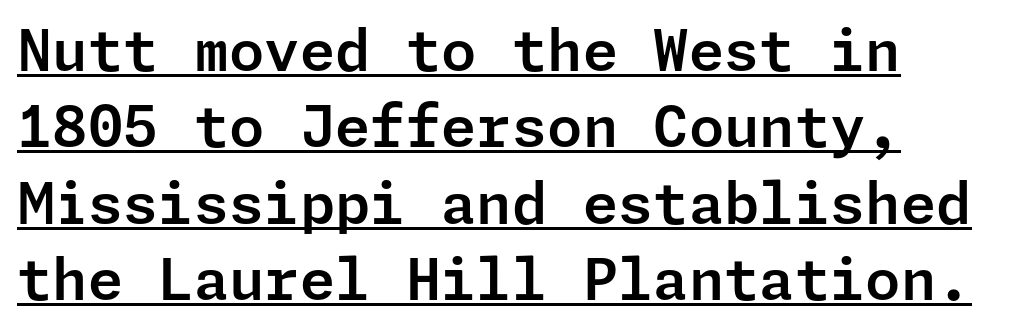
{"serif": "no", "italic": "no", "width": "normal", "stroke_contrast": "low", "x_height": "medium", "underline": "yes", "align": "left", "line_spacing": "normal", "line_spacing_ratio": 1.34, "letter_spacing": "normal", "letter_spacing_em": 0.0, "glyph_px": 57}
